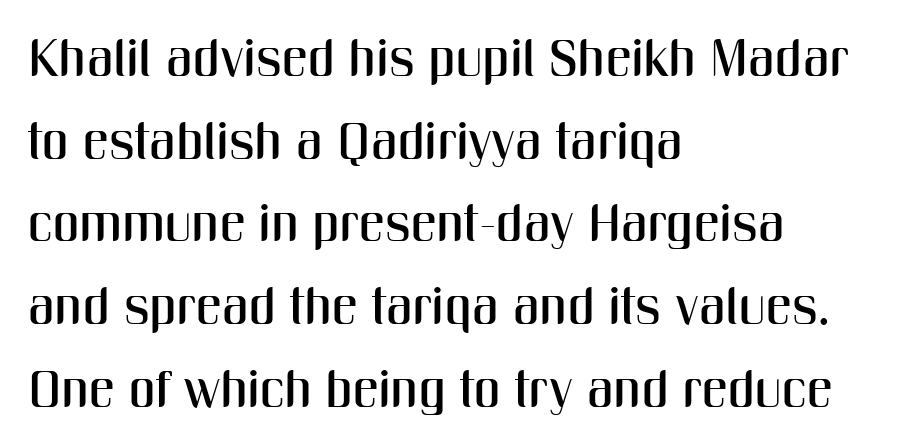
Proportional: the letters do not fall into vertical columns. Caption: multi-line text, flush left, ragged right. This is roman type, the default non-slanted kind. Glyph-to-glyph distance matches everyday printed text. Descenders hang freely into open space. What kind of face is this? One without serifs — a sans.
